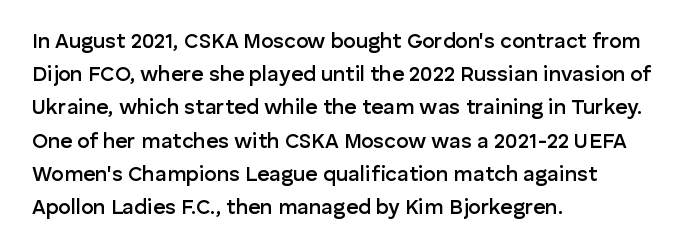
Q: Is the text bold? A: Semi-bold.
Q: Is the text italic (slanted)? A: No, it is upright.
Q: Is the text underlined? A: No.
Q: How is the paragraph aligned? A: Left-aligned.
Q: Is the spacing between letters normal or unusually wide? A: Normal.
Q: Is the spacing between lines tight, normal or loose? A: Normal.
